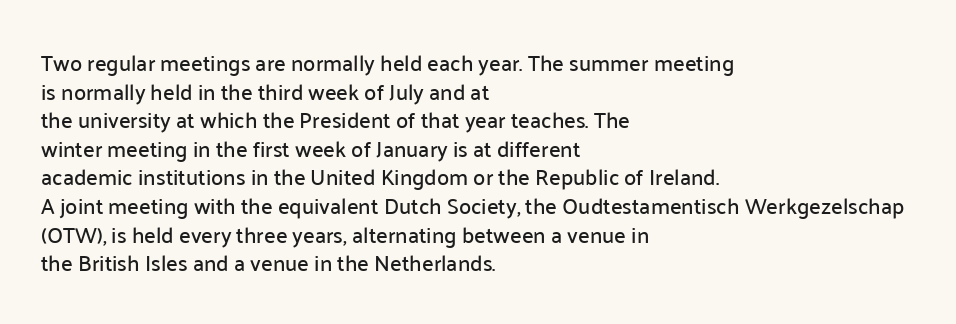
Q: Is the text italic (slanted)? A: No, it is upright.
Q: Is the text underlined? A: No.
Q: How is the paragraph aligned? A: Left-aligned.
Q: Is the spacing between letters normal or unusually wide? A: Normal.
Q: Is the spacing between lines tight, normal or loose? A: Normal.
